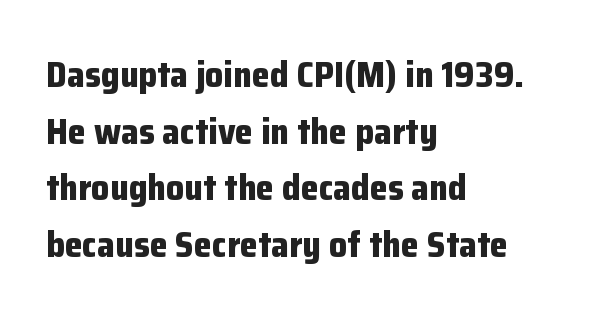
{"serif": "no", "italic": "no", "bold": "yes", "weight": "bold", "width": "normal", "stroke_contrast": "low", "x_height": "medium", "monospaced": "no", "underline": "no", "align": "left", "line_spacing": "normal", "line_spacing_ratio": 1.57, "letter_spacing": "normal", "letter_spacing_em": 0.0, "glyph_px": 36}
